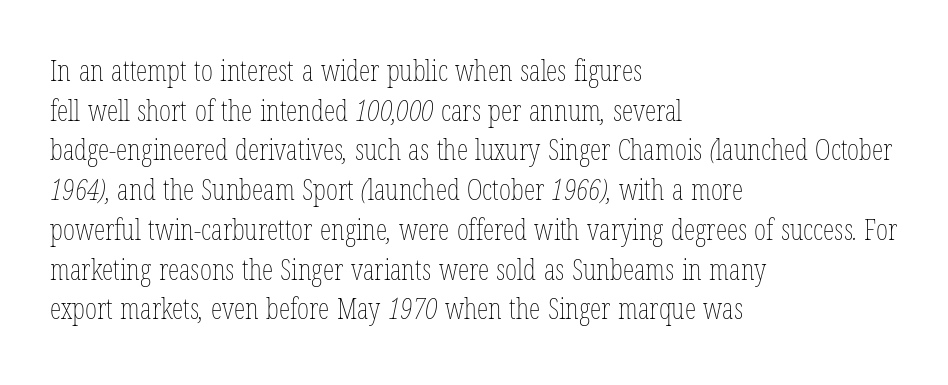
Descenders are the only things crossing below the line. These lines are rendered in a variable-pitch font. The text block is weighted toward the left margin, trailing off unevenly rightward. The space between consecutive lines is moderate. The letterforms sit shoulder to shoulder at normal distance. Stroke thickness stays within the range of a standard reading face or lighter.
